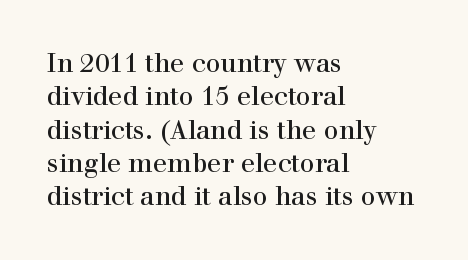
Q: Is the text italic (slanted)? A: No, it is upright.
Q: Is the text underlined? A: No.
Q: How is the paragraph aligned? A: Left-aligned.
Q: Is the spacing between letters normal or unusually wide? A: Normal.
Q: Is the spacing between lines tight, normal or loose? A: Normal.
